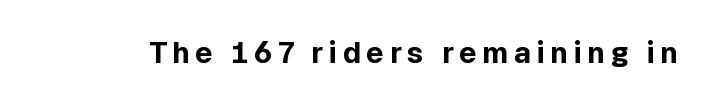
Letters rest on an invisible, unmarked baseline. Spacing verdict: proportional, widths tailored to each character. Posture: upright roman. The rendering shows plain stroke endings on the letterforms — a sans-serif design. How heavy is the stroke? Heavy — this is a bold.
